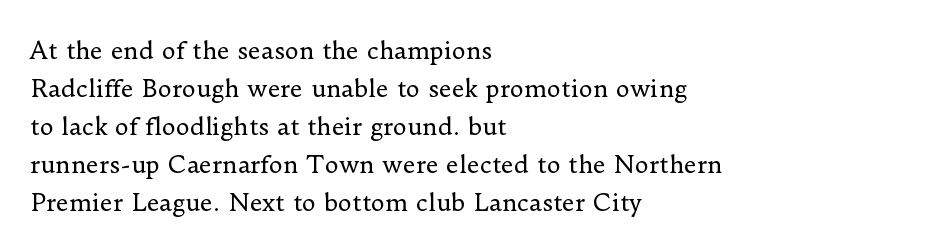
{"italic": "no", "bold": "no", "underline": "no", "align": "left", "line_spacing": "normal", "line_spacing_ratio": 1.58, "letter_spacing": "normal", "letter_spacing_em": 0.0, "glyph_px": 24}
